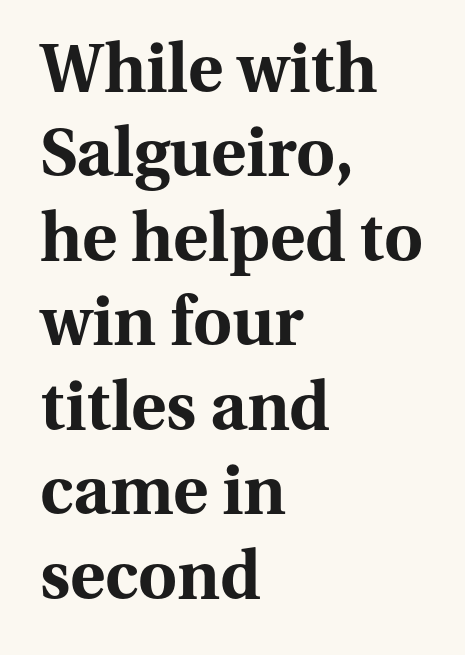
{"serif": "yes", "italic": "no", "bold": "yes", "weight": "bold", "width": "normal", "stroke_contrast": "medium", "x_height": "medium", "monospaced": "no", "underline": "no", "align": "left", "line_spacing": "normal", "line_spacing_ratio": 1.26, "letter_spacing": "normal", "letter_spacing_em": 0.0, "glyph_px": 67}
